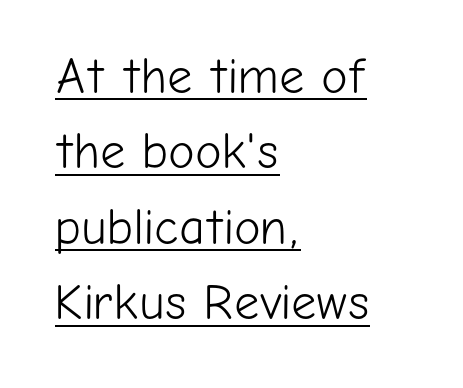
These characters rest on top of a visible drawn line. The characters display no serif detailing; their extremities are plain. Caption: standard tracking, unaltered. What's the leading like? Ordinary, nothing unusual.
